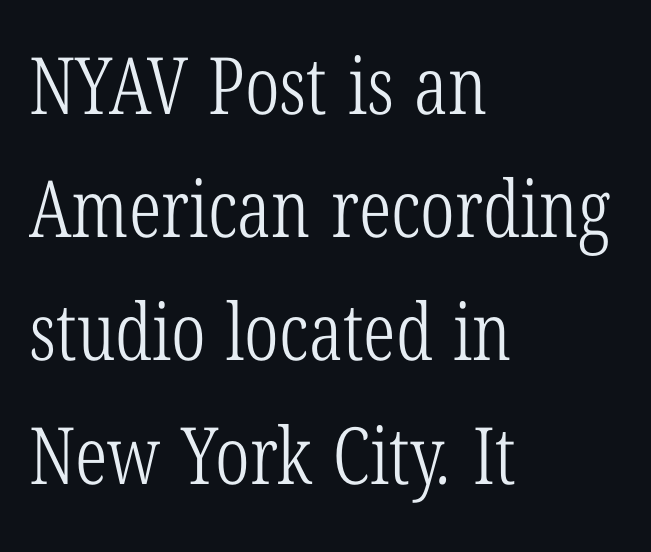
Weight: regular or lighter. The letters advance in unequal steps, a hallmark of proportional type. Notice how the passage keeps a crisp vertical edge on the left only. The string is rendered with underlining switched off. To sum up the face: it has serifs. The lines sit at an ordinary, default distance from one another.
